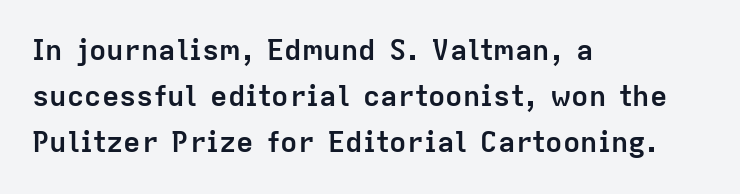
The sample has been set heavy, in full bold. Is the block centered? No — it sits flush against the left margin. Evenly set lines give the paragraph a standard silhouette. This rendering employs a face without finishing strokes, i.e., a sans-serif. The horizontal fit of the characters is conventional and even.
